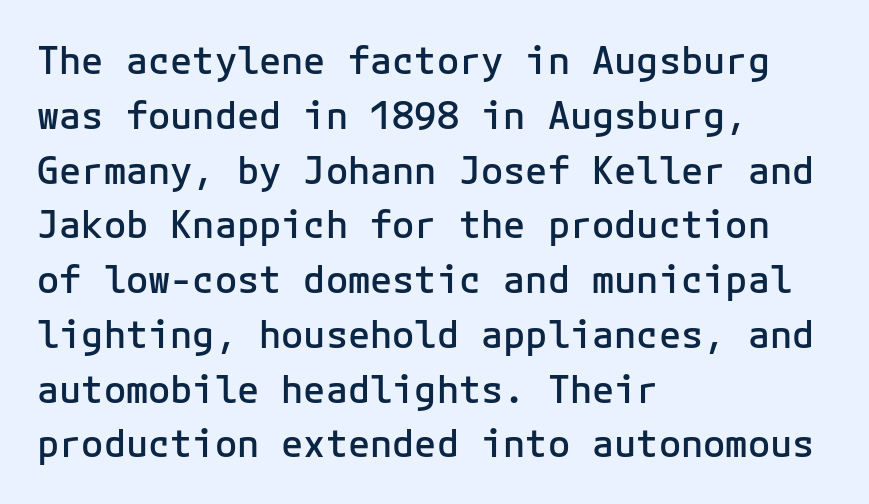
Q: Is the text bold? A: Semi-bold.
Q: Is the text italic (slanted)? A: No, it is upright.
Q: Is the typeface a serif or a sans-serif typeface? A: Sans-serif.
Q: Is the text underlined? A: No.
Q: How is the paragraph aligned? A: Left-aligned.
Q: Is the spacing between letters normal or unusually wide? A: Normal.
Q: Is the spacing between lines tight, normal or loose? A: Normal.
Q: Width (condensed, normal, or wide)? A: Normal.
Q: Stroke contrast? A: Low.
Q: x-height? A: Medium.
Q: Monospaced? A: Yes.
